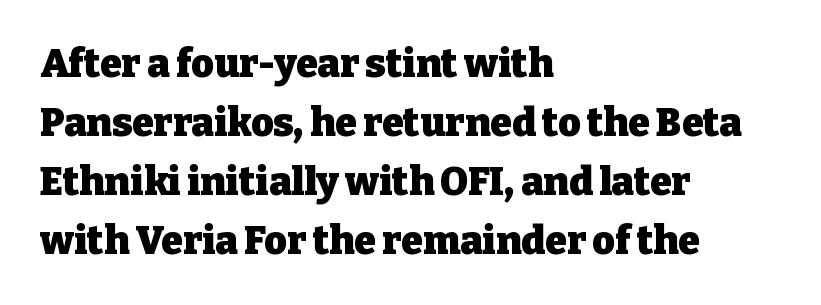
{"serif": "yes", "italic": "no", "bold": "yes", "weight": "heavy", "width": "normal", "stroke_contrast": "low", "x_height": "medium", "monospaced": "no", "underline": "no", "align": "left", "line_spacing": "normal", "line_spacing_ratio": 1.51, "letter_spacing": "normal", "letter_spacing_em": 0.0, "glyph_px": 39}
